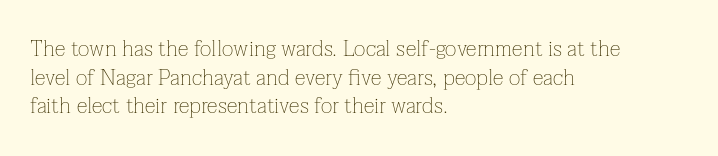
Check the space under the baseline: it is left empty. Characters follow at the spacing the type designer built in. These glyphs show unthickened strokes, regular width or finer. This is the regular roman posture of the typeface. A typesetter would call this leading conventional body-copy spacing. The compositor pushed each line to the left boundary.
